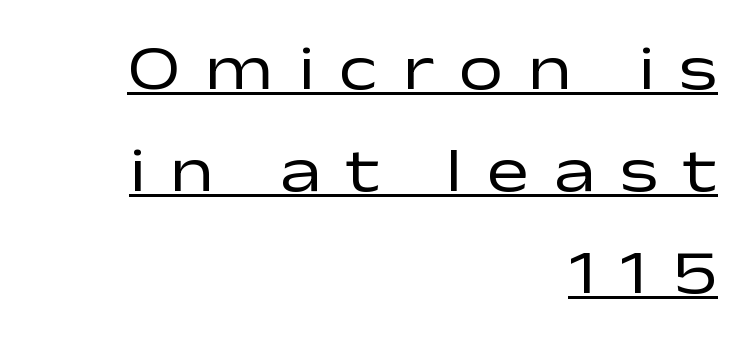
{"serif": "no", "italic": "no", "bold": "no", "weight": "regular", "width": "wide", "stroke_contrast": "low", "x_height": "medium", "monospaced": "no", "underline": "yes", "align": "right", "line_spacing": "normal", "line_spacing_ratio": 1.62, "letter_spacing": "wide", "letter_spacing_em": 0.39, "glyph_px": 63}
